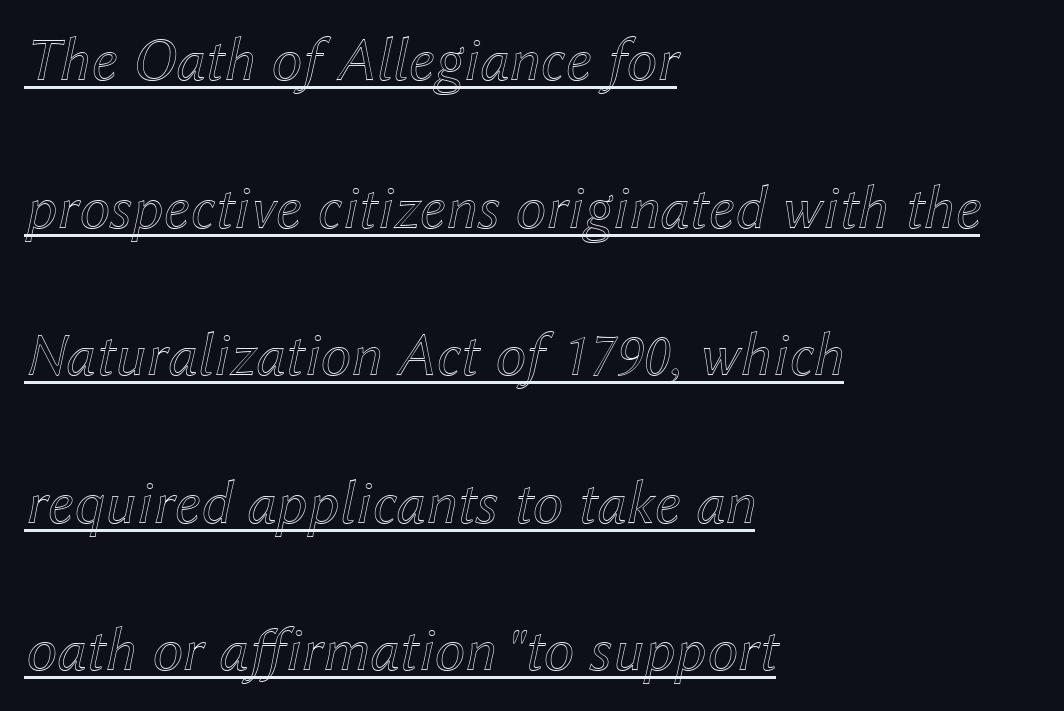
Students, observe: this is what heavily led, spacious text looks like. A typesetter would call this proportional, since set widths differ per character. Every row of glyphs begins at an identical x-position on the left. Does the lettering tilt? It does — this is italic.
